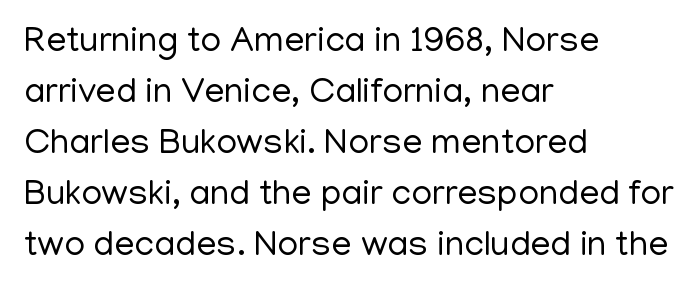
The lettering holds an erect, upright posture throughout. Any mark beneath the type? The region is blank. Does the type have serifs? No, each stem ends abruptly. The setting favours the left margin, as ordinary paragraphs usually do. No extra ink here — the face is not bold. Think of a printed novel: that variable character pitch is what you see here.
